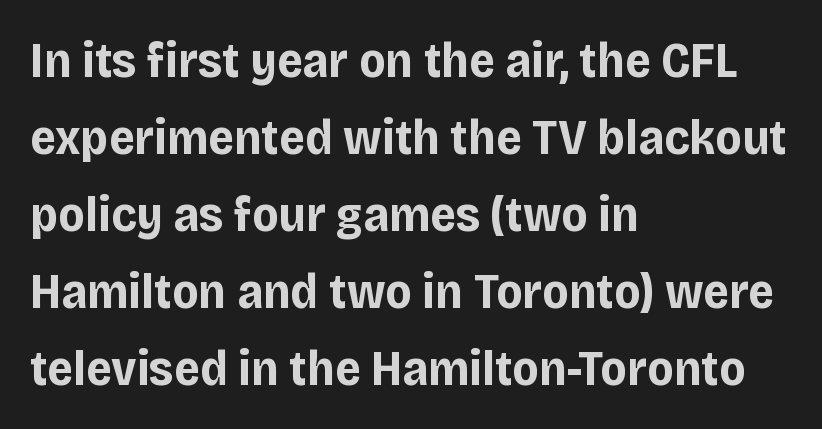
The image shows 50 px bold sans-serif type, upright; set left-aligned, normal line spacing (1.54x), normal letter spacing, not underlined; low stroke contrast and a large x-height.
